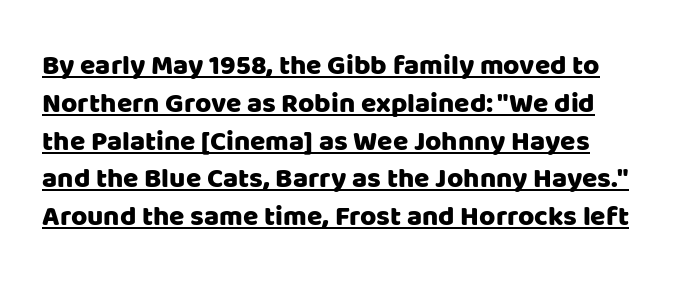
Q: Is the text italic (slanted)? A: No, it is upright.
Q: Is the typeface a serif or a sans-serif typeface? A: Sans-serif.
Q: Is the text underlined? A: Yes.
Q: Is the spacing between letters normal or unusually wide? A: Normal.
Q: Is the spacing between lines tight, normal or loose? A: Normal.
Q: Width (condensed, normal, or wide)? A: Normal.
Q: Stroke contrast? A: Low.
Q: x-height? A: Large.
Q: Monospaced? A: No.
